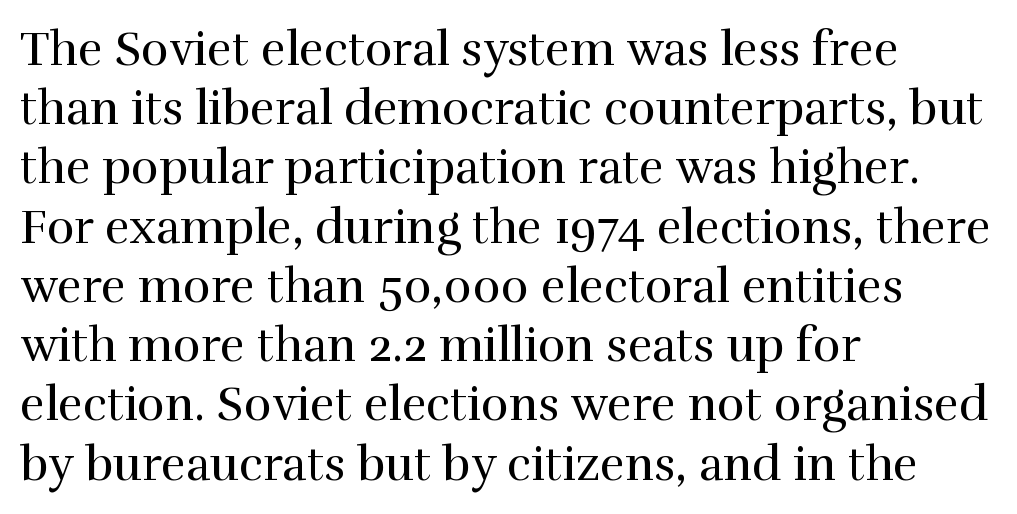
{"serif": "yes", "italic": "no", "bold": "no", "weight": "regular", "width": "normal", "stroke_contrast": "high", "x_height": "medium", "monospaced": "no", "underline": "no", "align": "left", "line_spacing": "normal", "line_spacing_ratio": 1.26, "letter_spacing": "normal", "letter_spacing_em": 0.0, "glyph_px": 47}
